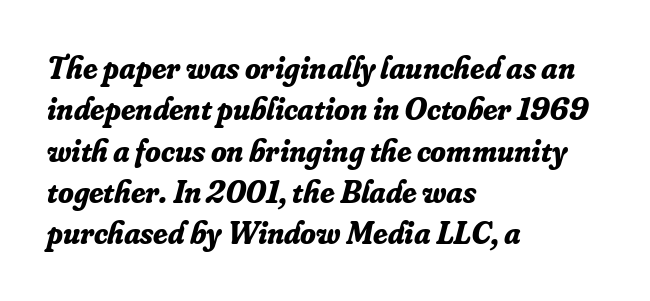
The image shows 32 px bold serif type, italic (leaning right); set left-aligned, normal line spacing (1.29x), normal letter spacing, not underlined; low stroke contrast and a small x-height.
